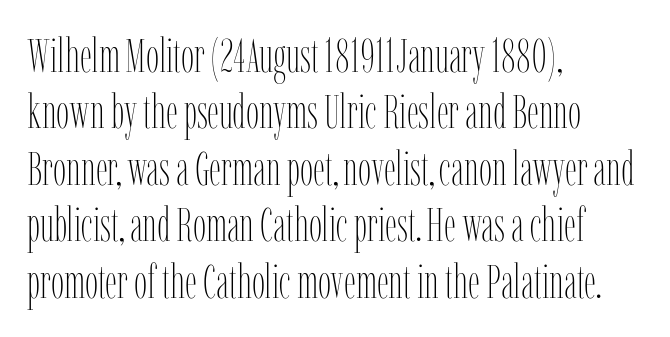
{"italic": "no", "bold": "no", "weight": "thin", "width": "condensed", "stroke_contrast": "low", "x_height": "medium", "monospaced": "no", "underline": "no", "align": "left", "line_spacing_ratio": 1.2, "letter_spacing": "normal", "letter_spacing_em": 0.0, "glyph_px": 47}
